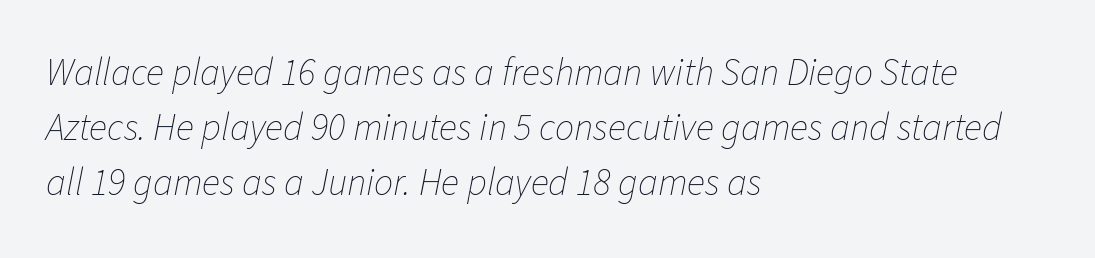
Q: Is the text bold? A: No.
Q: Is the text italic (slanted)? A: Yes, it leans right by about 11 degrees.
Q: Is the text underlined? A: No.
Q: How is the paragraph aligned? A: Left-aligned.
Q: Is the spacing between letters normal or unusually wide? A: Normal.
Q: Is the spacing between lines tight, normal or loose? A: Normal.
Q: Width (condensed, normal, or wide)? A: Normal.
Q: Stroke contrast? A: Low.
Q: x-height? A: Medium.
Q: Monospaced? A: No.
